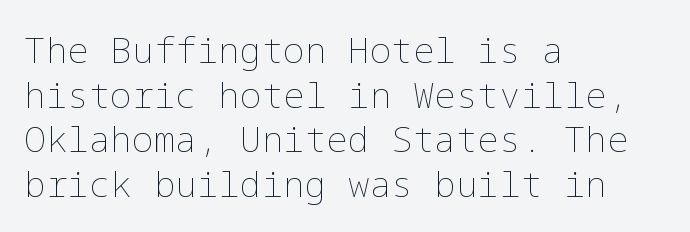
Q: Is the text bold? A: No.
Q: Is the text italic (slanted)? A: No, it is upright.
Q: Is the text underlined? A: No.
Q: How is the paragraph aligned? A: Left-aligned.
Q: Is the spacing between letters normal or unusually wide? A: Normal.
Q: Width (condensed, normal, or wide)? A: Normal.
Q: Stroke contrast? A: Low.
Q: x-height? A: Medium.
